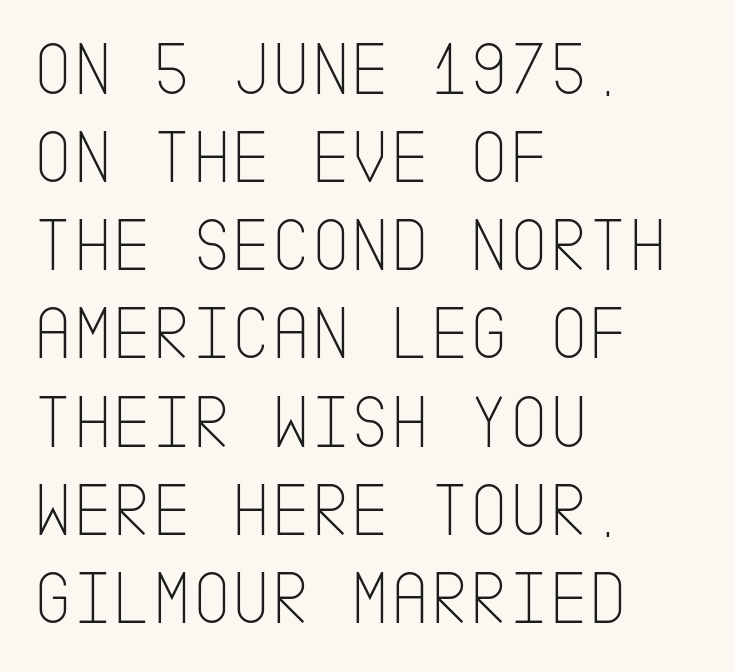
The image shows 76 px thin, condensed sans-serif type, upright; set left-aligned, line spacing 1.16x, normal letter spacing, not underlined; low stroke contrast and a large x-height.
